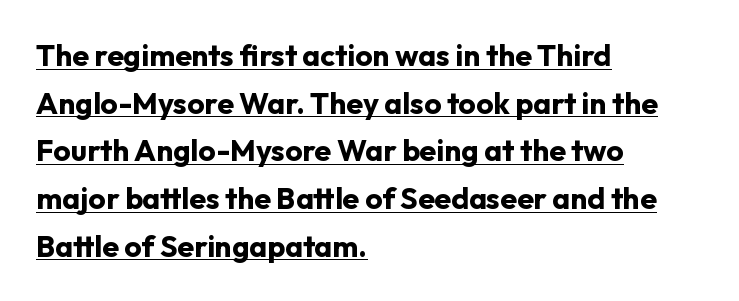
{"serif": "no", "italic": "no", "bold": "yes", "weight": "bold", "width": "normal", "stroke_contrast": "low", "x_height": "medium", "monospaced": "no", "underline": "yes", "align": "left", "line_spacing": "normal", "line_spacing_ratio": 1.59, "letter_spacing": "normal", "letter_spacing_em": 0.0, "glyph_px": 30}
